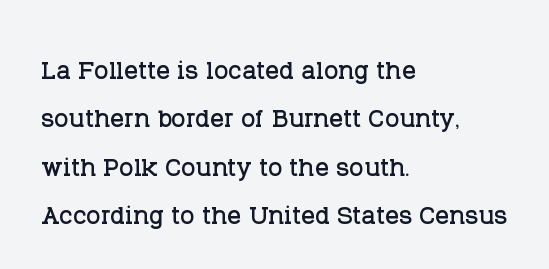
These lines are set flush left with a ragged right edge. Note: serifs present on the glyphs. The passage shown is typed in a proportional face where columns would drift. The leading is moderate, giving the passage an even texture. Characters remain perfectly vertical along every line. There is no visible air inserted between adjacent glyphs.
